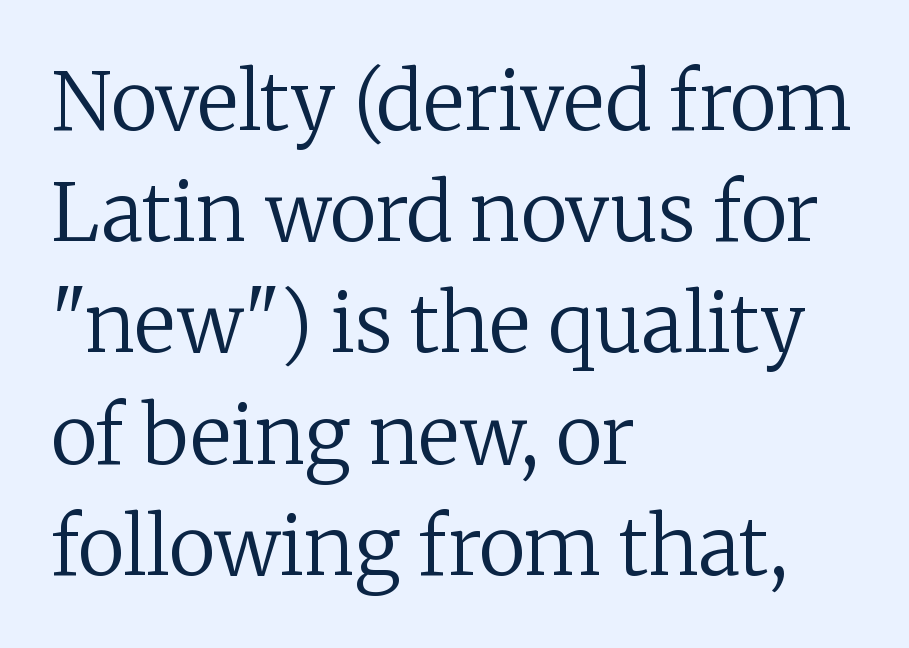
The image shows 80 px regular-weight serif type, upright; set left-aligned, normal line spacing (1.39x), normal letter spacing, not underlined; low stroke contrast and a medium x-height.
